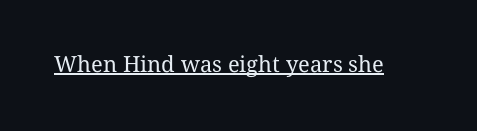
The image shows 22 px text type, upright; set normal letter spacing, underlined.
